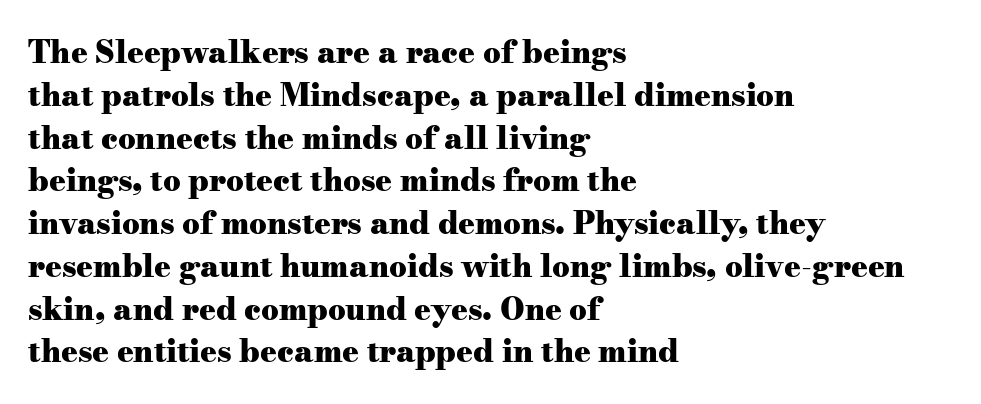
Q: Is the text bold? A: Yes.
Q: Is the text italic (slanted)? A: No, it is upright.
Q: Is the typeface a serif or a sans-serif typeface? A: Serif.
Q: Is the text underlined? A: No.
Q: How is the paragraph aligned? A: Left-aligned.
Q: Is the spacing between letters normal or unusually wide? A: Normal.
Q: Is the spacing between lines tight, normal or loose? A: Normal.
Q: Width (condensed, normal, or wide)? A: Wide.
Q: Stroke contrast? A: Medium.
Q: x-height? A: Small.
Q: Monospaced? A: No.
